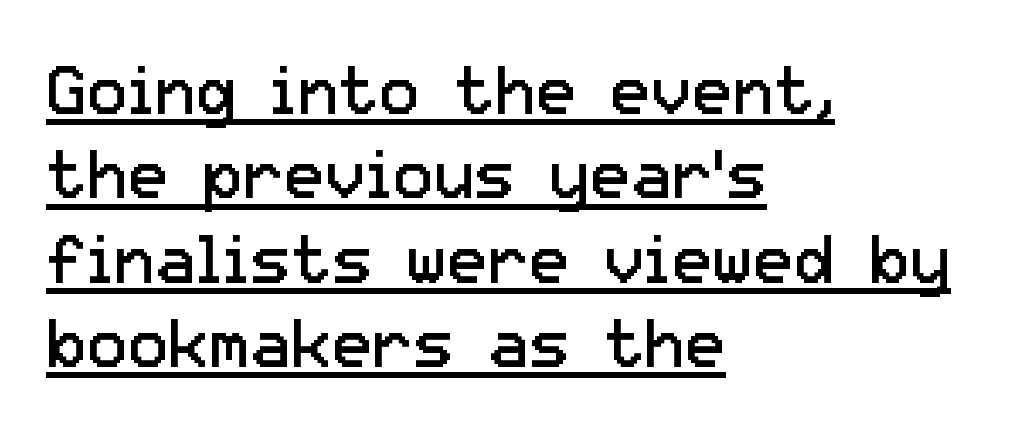
{"serif": "no", "italic": "no", "bold": "no", "weight": "regular", "width": "normal", "stroke_contrast": "low", "x_height": "medium", "monospaced": "no", "underline": "yes", "align": "left", "line_spacing_ratio": 1.24, "letter_spacing": "normal", "letter_spacing_em": 0.0, "glyph_px": 68}
